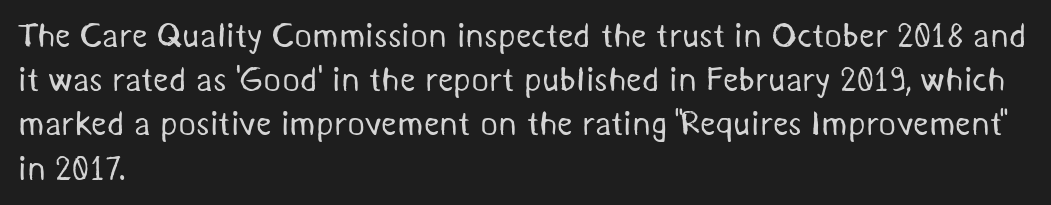
The image shows 34 px regular-weight sans-serif type; set left-aligned, normal line spacing (1.3x), normal letter spacing, not underlined; medium stroke contrast and a medium x-height.
